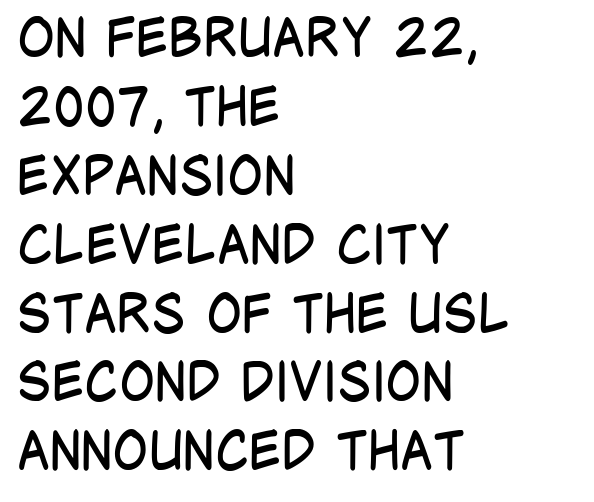
Q: Is the text bold? A: No.
Q: Is the text italic (slanted)? A: No, it is upright.
Q: Is the typeface a serif or a sans-serif typeface? A: Sans-serif.
Q: Is the text underlined? A: No.
Q: How is the paragraph aligned? A: Left-aligned.
Q: Is the spacing between letters normal or unusually wide? A: Normal.
Q: Is the spacing between lines tight, normal or loose? A: Normal.
Q: Width (condensed, normal, or wide)? A: Condensed.
Q: Stroke contrast? A: Low.
Q: x-height? A: Large.
Q: Monospaced? A: No.
